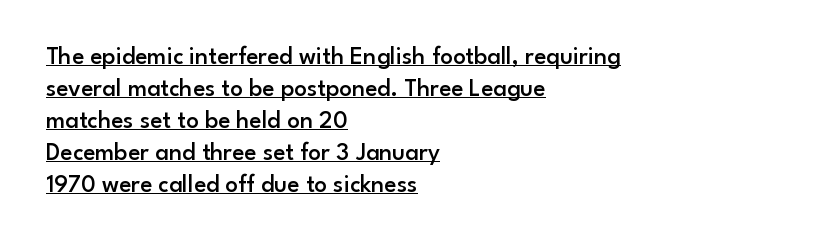
Q: Is the text bold? A: Semi-bold.
Q: Is the text italic (slanted)? A: No, it is upright.
Q: Is the text underlined? A: Yes.
Q: How is the paragraph aligned? A: Left-aligned.
Q: Is the spacing between letters normal or unusually wide? A: Normal.
Q: Is the spacing between lines tight, normal or loose? A: Normal.
